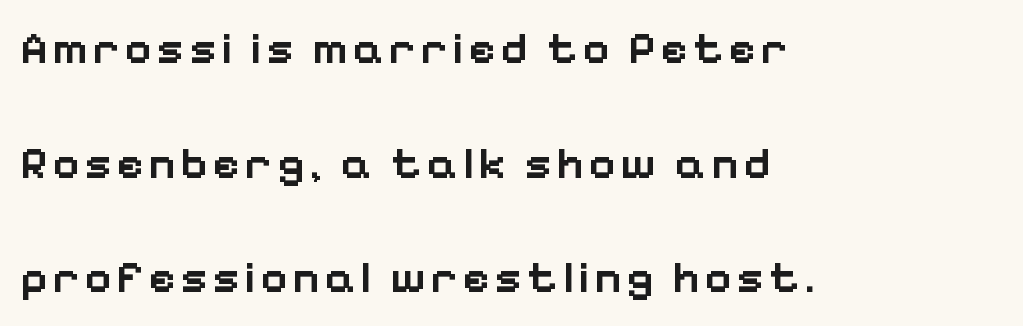
{"serif": "no", "italic": "no", "bold": "semi", "weight": "semibold", "width": "normal", "stroke_contrast": "low", "x_height": "medium", "monospaced": "no", "underline": "no", "align": "left", "line_spacing": "loose", "line_spacing_ratio": 2.49, "glyph_px": 46}
